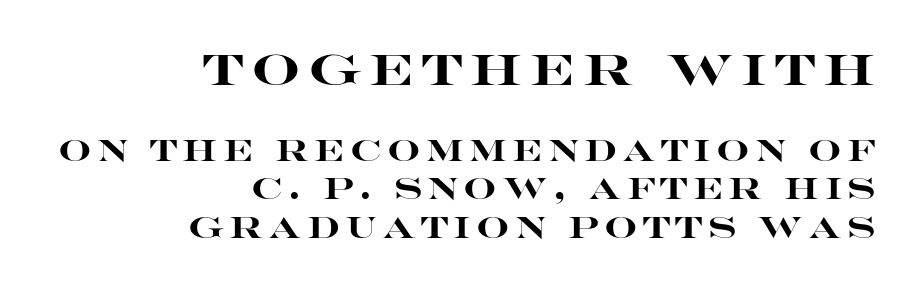
{"italic": "no", "bold": "yes", "weight": "heavy", "width": "wide", "stroke_contrast": "high", "x_height": "large", "monospaced": "no", "underline": "no", "align": "right", "line_spacing": "normal", "line_spacing_ratio": 1.32, "larger_block": "first", "size_ratio": 1.48, "glyph_px": 43}
